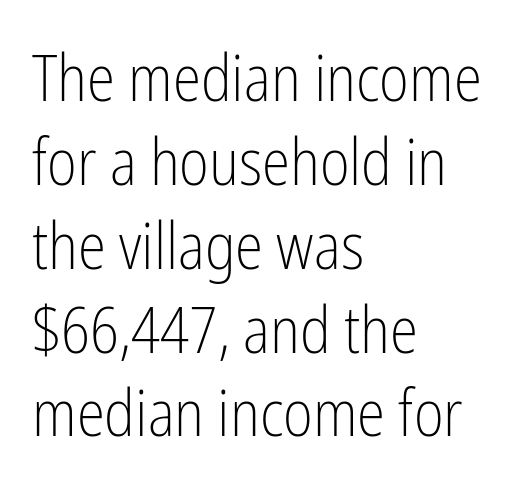
The image shows 64 px light, condensed sans-serif type, upright; set left-aligned, normal line spacing (1.31x), normal letter spacing, not underlined; low stroke contrast and a medium x-height.
